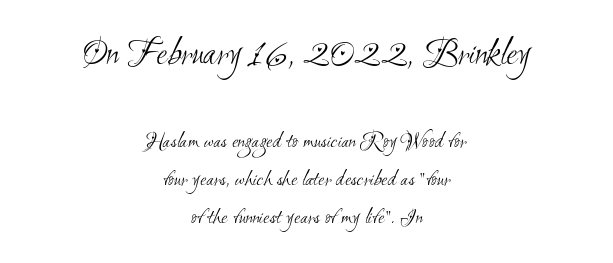
The image shows 40 px light, condensed sans-serif type; set centered, normal line spacing (1.65x), normal letter spacing, not underlined; the first (top) block is 1.74x larger; medium stroke contrast and a small x-height.
